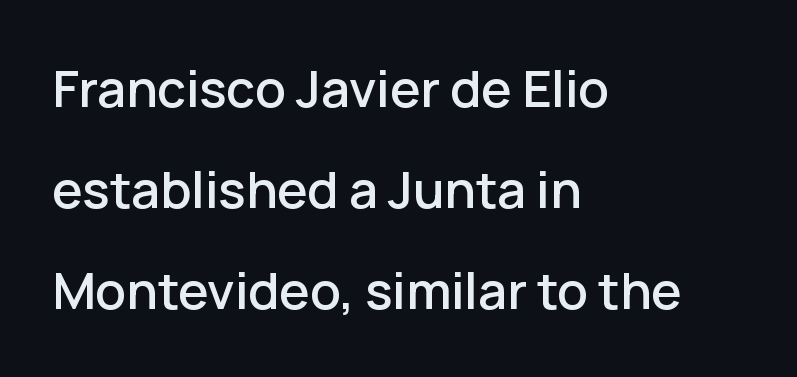
You could not count columns in this text — the font is proportionally spaced. Every stem runs plumb, perpendicular to the baseline. Line starts are locked; line ends wander. The area under the type is left untouched. The leading is generous, giving the passage an open texture.
